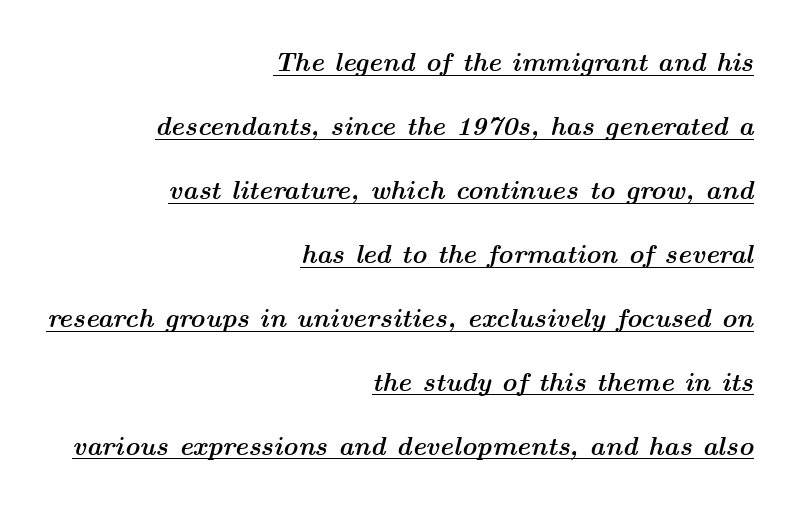
Q: Is the text bold? A: Yes.
Q: Is the text italic (slanted)? A: Yes, it leans right by about 14 degrees.
Q: Is the text underlined? A: Yes.
Q: How is the paragraph aligned? A: Right-aligned.
Q: Is the spacing between letters normal or unusually wide? A: Normal.
Q: Is the spacing between lines tight, normal or loose? A: Loose.
